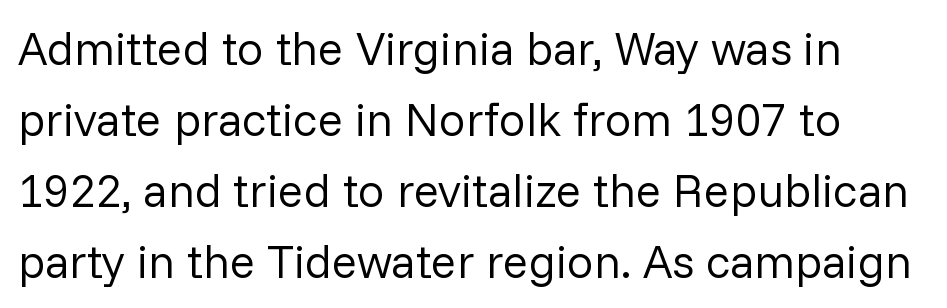
{"serif": "no", "italic": "no", "bold": "no", "weight": "regular", "width": "normal", "stroke_contrast": "low", "x_height": "medium", "monospaced": "no", "underline": "no", "line_spacing": "normal", "line_spacing_ratio": 1.51, "letter_spacing": "normal", "letter_spacing_em": 0.0, "glyph_px": 47}
